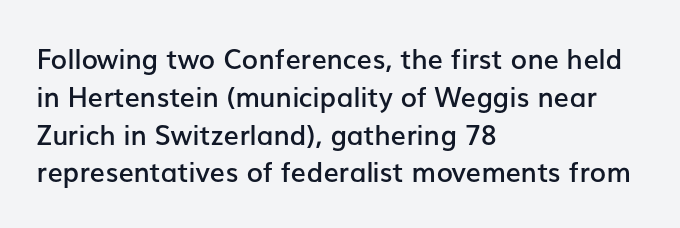
{"italic": "no", "bold": "semi", "underline": "no", "align": "left", "line_spacing": "normal", "line_spacing_ratio": 1.4, "letter_spacing": "normal", "letter_spacing_em": 0.0, "glyph_px": 27}
